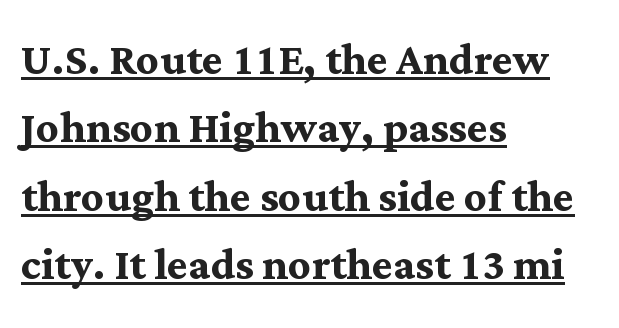
The image shows 56 px semibold serif type, upright; set left-aligned, line spacing 1.22x, normal letter spacing, underlined; medium stroke contrast and a medium x-height.
